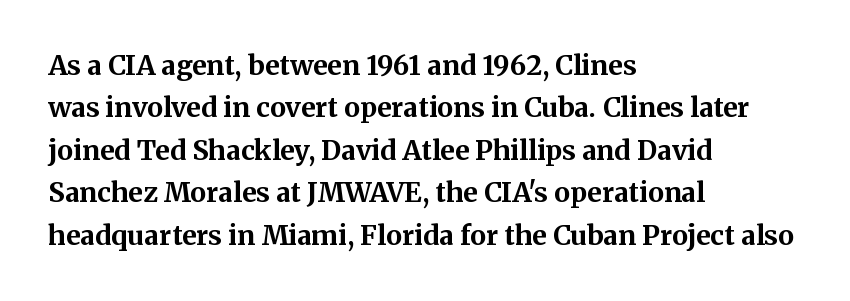
{"italic": "no", "bold": "yes", "underline": "no", "align": "left", "line_spacing": "normal", "line_spacing_ratio": 1.57, "letter_spacing": "normal", "letter_spacing_em": 0.0, "glyph_px": 27}
